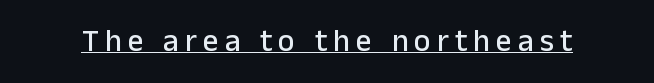
{"serif": "no", "italic": "no", "width": "normal", "stroke_contrast": "low", "x_height": "medium", "monospaced": "no", "underline": "yes", "letter_spacing": "wide", "letter_spacing_em": 0.2, "glyph_px": 31}
